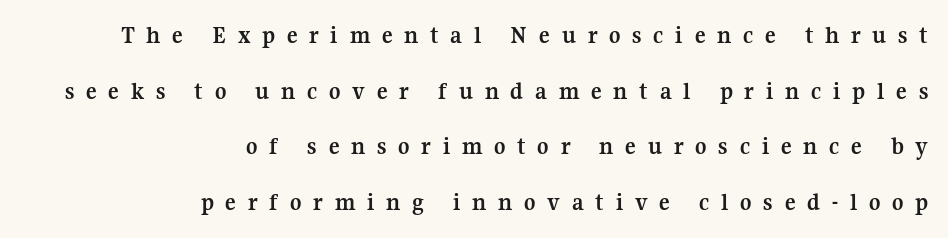
{"italic": "no", "bold": "yes", "underline": "no", "align": "right", "line_spacing": "loose", "line_spacing_ratio": 2.23, "letter_spacing": "wide", "letter_spacing_em": 0.47, "glyph_px": 25}
